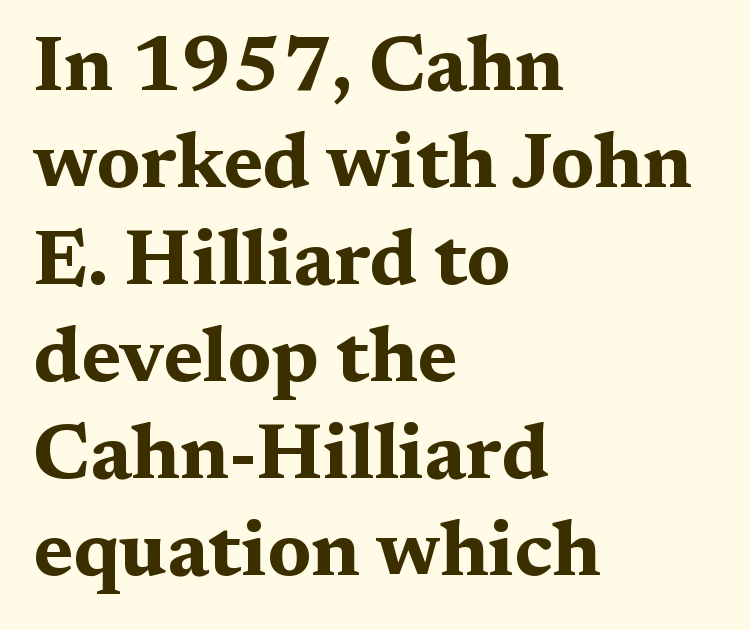
The lines in this sample share a left origin and differ only in where they stop. The vertical gap from one line to the next is medium. Heft: maximum for text — a bold. Little horizontal feet cap the strokes, marking this as serif type. Letter spacing: default. The rendering uses natural spacing where letterforms have individual widths.
